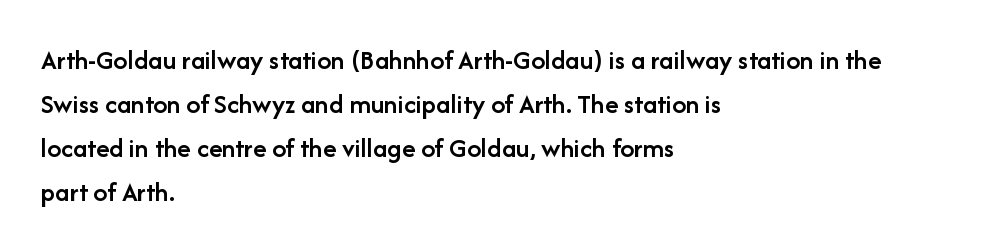
{"serif": "no", "italic": "no", "bold": "semi", "weight": "semibold", "width": "normal", "stroke_contrast": "low", "x_height": "medium", "monospaced": "no", "underline": "no", "align": "left", "line_spacing": "normal", "line_spacing_ratio": 1.57, "letter_spacing": "normal", "letter_spacing_em": 0.0, "glyph_px": 28}
